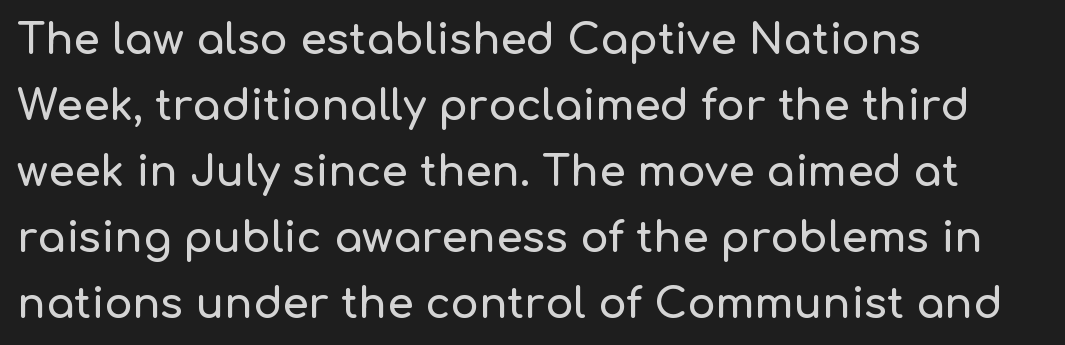
Q: Is the text italic (slanted)? A: No, it is upright.
Q: Is the typeface a serif or a sans-serif typeface? A: Sans-serif.
Q: Is the text underlined? A: No.
Q: How is the paragraph aligned? A: Left-aligned.
Q: Is the spacing between letters normal or unusually wide? A: Normal.
Q: Is the spacing between lines tight, normal or loose? A: Normal.
Q: Width (condensed, normal, or wide)? A: Normal.
Q: Stroke contrast? A: Low.
Q: x-height? A: Medium.
Q: Monospaced? A: No.
